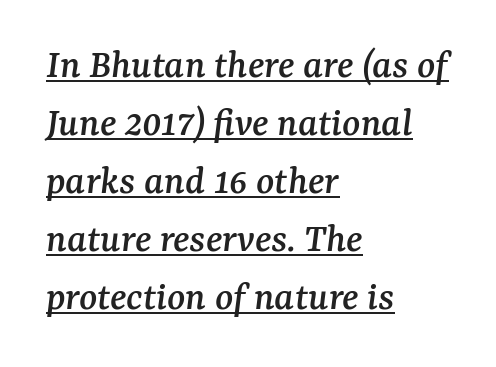
Here the designer chose a conventional face with non-uniform glyph widths. The face used here has a pronounced slope to its letters. Regarding leading, the lines here are spaced in the standard way. This sample carries an underscore along the baseline area.
